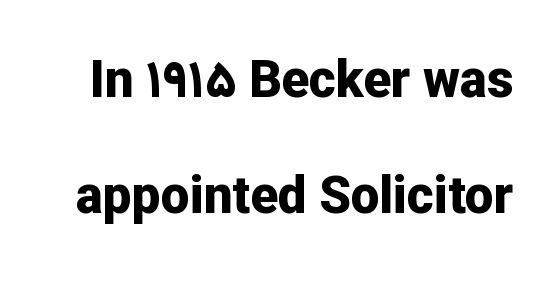
{"serif": "no", "italic": "no", "bold": "yes", "weight": "bold", "width": "normal", "stroke_contrast": "low", "x_height": "medium", "monospaced": "no", "underline": "no", "line_spacing": "loose", "line_spacing_ratio": 2.27, "letter_spacing": "normal", "letter_spacing_em": 0.0, "glyph_px": 51}
